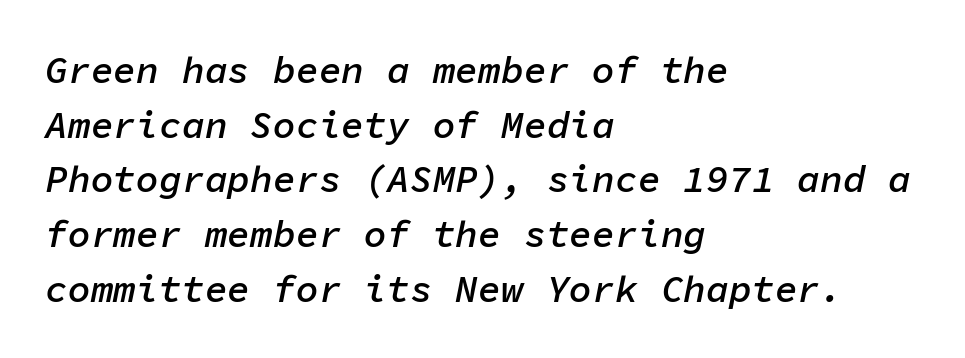
The image shows 38 px semibold type, italic (leaning right), monospaced; set left-aligned, normal line spacing (1.44x), normal letter spacing, not underlined; low stroke contrast and a medium x-height.
